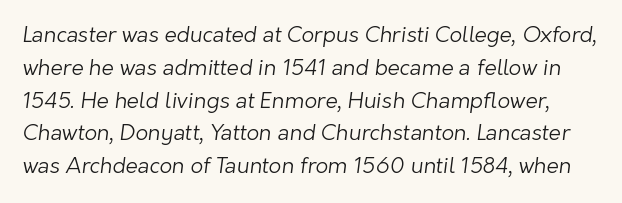
Compared with a typical body face, this is equally light or lighter still. Spacing between characters is what you'd get straight out of the box. Quick note: underline off. Successive baselines arrive at the customary interval.
